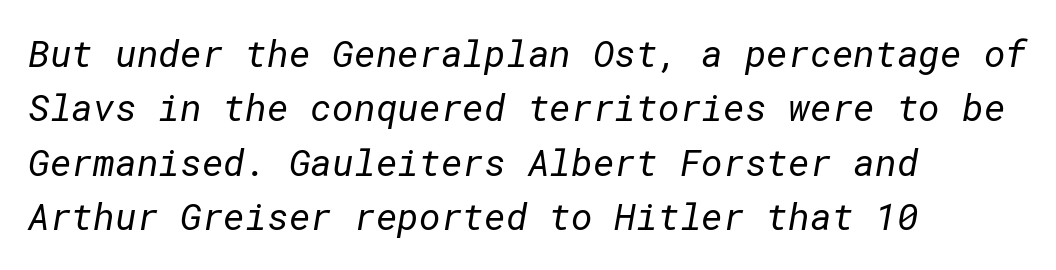
Q: Is the text bold? A: No.
Q: Is the typeface a serif or a sans-serif typeface? A: Sans-serif.
Q: Is the text underlined? A: No.
Q: How is the paragraph aligned? A: Left-aligned.
Q: Is the spacing between letters normal or unusually wide? A: Normal.
Q: Is the spacing between lines tight, normal or loose? A: Normal.
Q: Width (condensed, normal, or wide)? A: Normal.
Q: Stroke contrast? A: Low.
Q: x-height? A: Medium.
